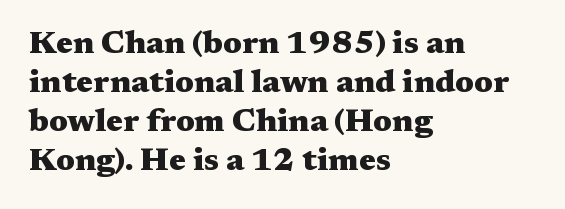
Q: Is the text bold? A: Yes.
Q: Is the text italic (slanted)? A: No, it is upright.
Q: Is the typeface a serif or a sans-serif typeface? A: Serif.
Q: Is the text underlined? A: No.
Q: How is the paragraph aligned? A: Left-aligned.
Q: Is the spacing between letters normal or unusually wide? A: Normal.
Q: Width (condensed, normal, or wide)? A: Wide.
Q: Stroke contrast? A: Medium.
Q: x-height? A: Medium.
Q: Monospaced? A: No.
